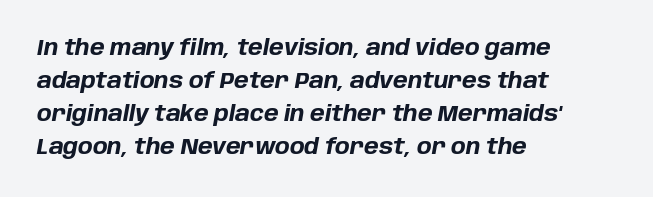
Q: Is the text bold? A: Yes.
Q: Is the text italic (slanted)? A: Yes, it leans right by about 10 degrees.
Q: Is the text underlined? A: No.
Q: How is the paragraph aligned? A: Left-aligned.
Q: Is the spacing between letters normal or unusually wide? A: Normal.
Q: Is the spacing between lines tight, normal or loose? A: Normal.
